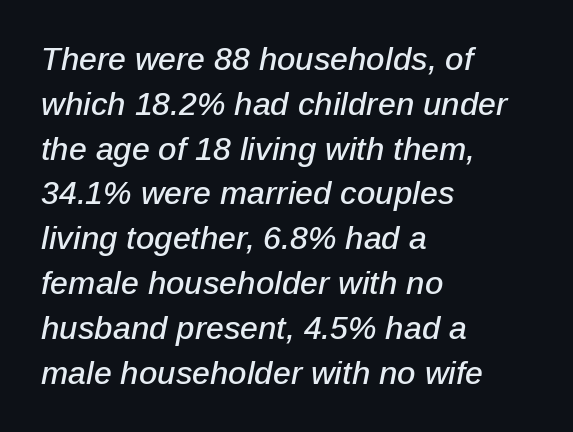
{"italic": "yes", "lean": "right", "slant_degrees": 12, "width": "normal", "stroke_contrast": "low", "x_height": "medium", "monospaced": "no", "underline": "no", "align": "left", "line_spacing": "normal", "line_spacing_ratio": 1.4, "letter_spacing": "normal", "letter_spacing_em": 0.0, "glyph_px": 32}
